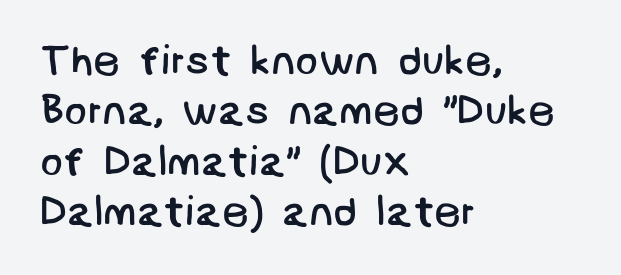
The image shows 42 px regular-weight sans-serif type; set left-aligned, line spacing 1.2x, normal letter spacing, not underlined; low stroke contrast and a large x-height.
